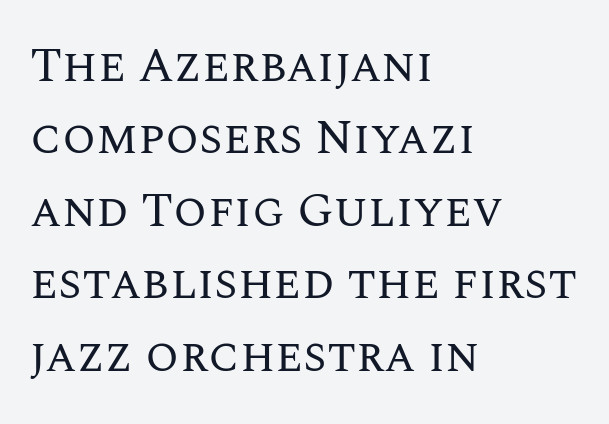
{"italic": "no", "bold": "no", "weight": "regular", "width": "normal", "stroke_contrast": "medium", "x_height": "large", "monospaced": "no", "underline": "no", "align": "left", "line_spacing": "normal", "line_spacing_ratio": 1.51, "letter_spacing": "normal", "letter_spacing_em": 0.0, "glyph_px": 48}
